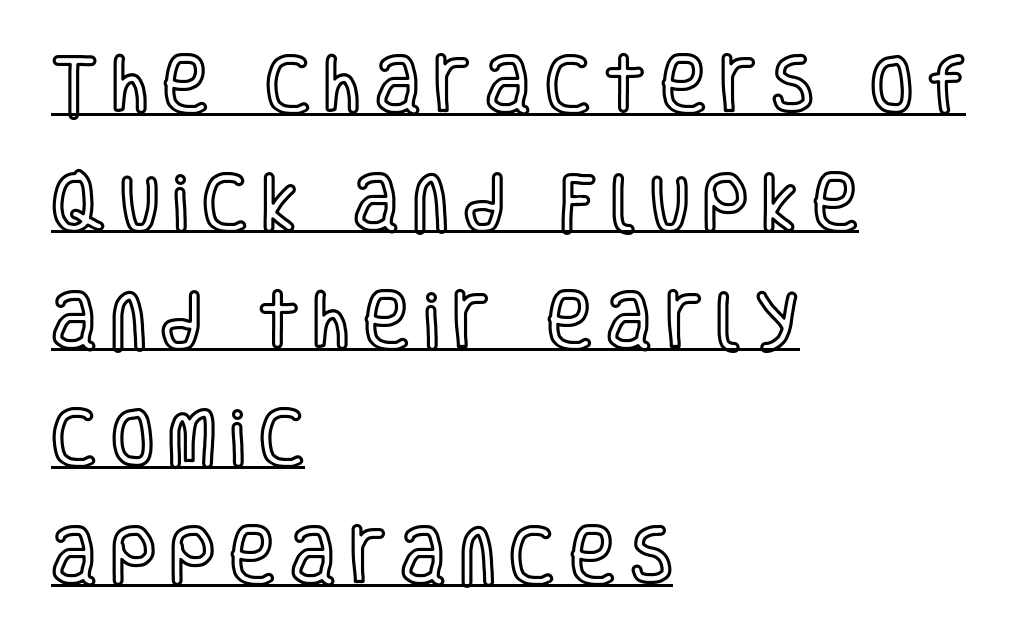
{"italic": "no", "width": "condensed", "x_height": "large", "monospaced": "no", "underline": "yes", "align": "left", "line_spacing_ratio": 1.87, "letter_spacing": "wide", "letter_spacing_em": 0.22, "glyph_px": 63}
